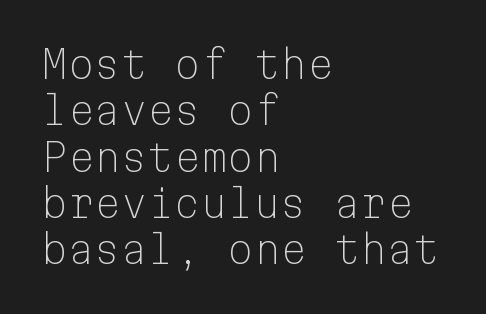
Q: Is the text bold? A: No.
Q: Is the text italic (slanted)? A: No, it is upright.
Q: Is the typeface a serif or a sans-serif typeface? A: Sans-serif.
Q: Is the text underlined? A: No.
Q: How is the paragraph aligned? A: Left-aligned.
Q: Is the spacing between letters normal or unusually wide? A: Normal.
Q: Width (condensed, normal, or wide)? A: Normal.
Q: Stroke contrast? A: Low.
Q: x-height? A: Medium.
Q: Monospaced? A: Yes.
